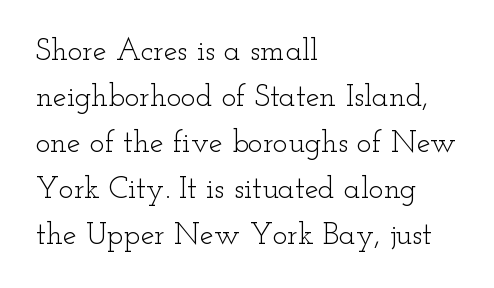
Q: Is the text bold? A: No.
Q: Is the text italic (slanted)? A: No, it is upright.
Q: Is the typeface a serif or a sans-serif typeface? A: Serif.
Q: Is the text underlined? A: No.
Q: How is the paragraph aligned? A: Left-aligned.
Q: Is the spacing between letters normal or unusually wide? A: Normal.
Q: Is the spacing between lines tight, normal or loose? A: Normal.
Q: Width (condensed, normal, or wide)? A: Wide.
Q: Stroke contrast? A: Low.
Q: x-height? A: Small.
Q: Monospaced? A: No.
